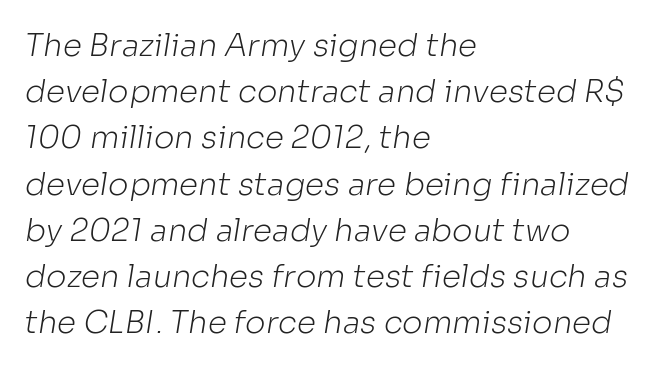
{"serif": "no", "bold": "no", "weight": "light", "width": "normal", "stroke_contrast": "low", "x_height": "medium", "monospaced": "no", "underline": "no", "align": "left", "line_spacing": "normal", "line_spacing_ratio": 1.49, "letter_spacing": "normal", "letter_spacing_em": 0.0, "glyph_px": 31}
